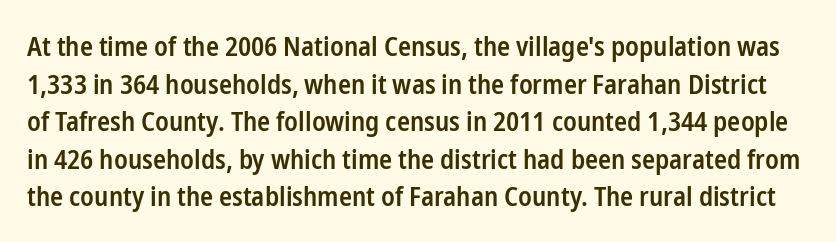
{"italic": "no", "bold": "semi", "underline": "no", "line_spacing": "normal", "line_spacing_ratio": 1.39, "letter_spacing": "normal", "letter_spacing_em": 0.0, "glyph_px": 27}
